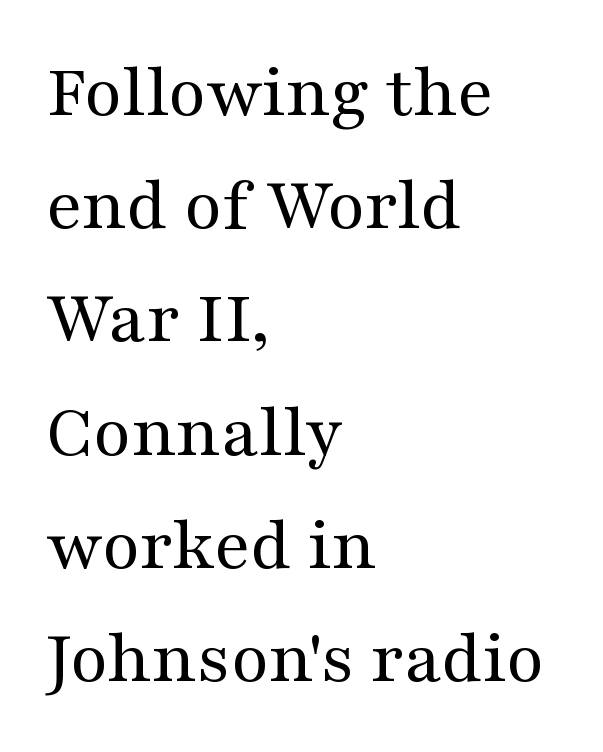
Q: Is the text bold? A: No.
Q: Is the text italic (slanted)? A: No, it is upright.
Q: Is the typeface a serif or a sans-serif typeface? A: Serif.
Q: Is the text underlined? A: No.
Q: How is the paragraph aligned? A: Left-aligned.
Q: Is the spacing between letters normal or unusually wide? A: Normal.
Q: Is the spacing between lines tight, normal or loose? A: Normal.
Q: Width (condensed, normal, or wide)? A: Wide.
Q: Stroke contrast? A: Medium.
Q: x-height? A: Medium.
Q: Monospaced? A: No.
